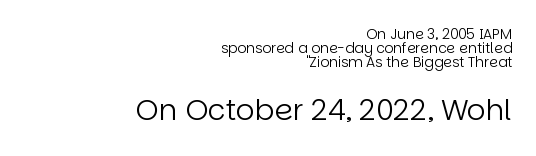
Leading is clearly below the norm, producing a dense column. The specimen reads as upright at a glance. Anything drawn beneath the words? Only blank space. Reading down the block, your eye finds every line finishing at a fixed right position.
